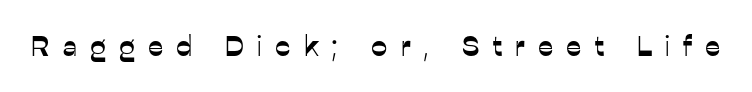
{"serif": "no", "italic": "no", "width": "normal", "stroke_contrast": "low", "x_height": "medium", "monospaced": "no", "underline": "no", "letter_spacing": "wide", "letter_spacing_em": 0.45, "glyph_px": 29}
